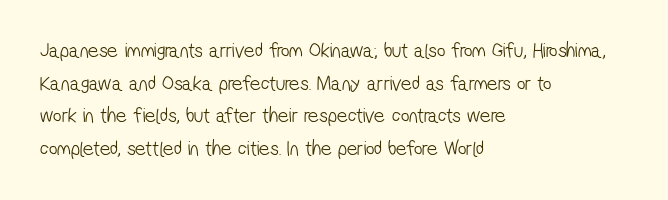
Q: Is the text bold? A: No.
Q: Is the text underlined? A: No.
Q: How is the paragraph aligned? A: Left-aligned.
Q: Is the spacing between letters normal or unusually wide? A: Normal.
Q: Is the spacing between lines tight, normal or loose? A: Normal.
